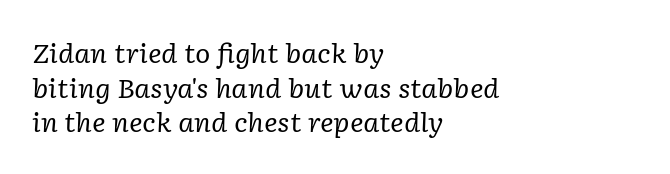
The image shows 26 px text type, italic (leaning right); set left-aligned, normal line spacing (1.33x), normal letter spacing, not underlined.
